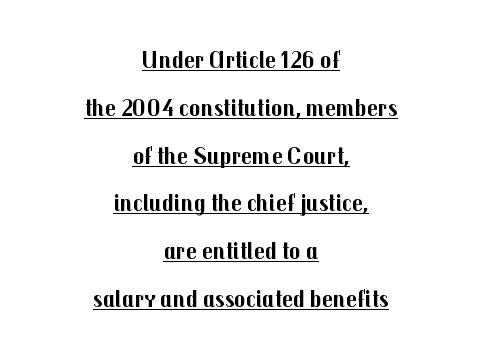
The line texture is even and compact thanks to regular tracking. Compared with an ordinary text face, these strokes are far heavier — a full bold. Posture: vertical. Airy leading. Leftover space on each line is divided equally before and after the words.
